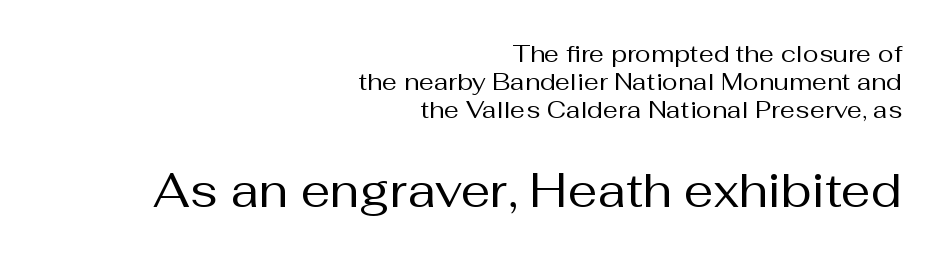
The type sits square on the baseline with zero lean. The typesetting does not lean heavy: it is not bold. The composition opens small and finishes big. Rule under the text: the space is simply empty.
